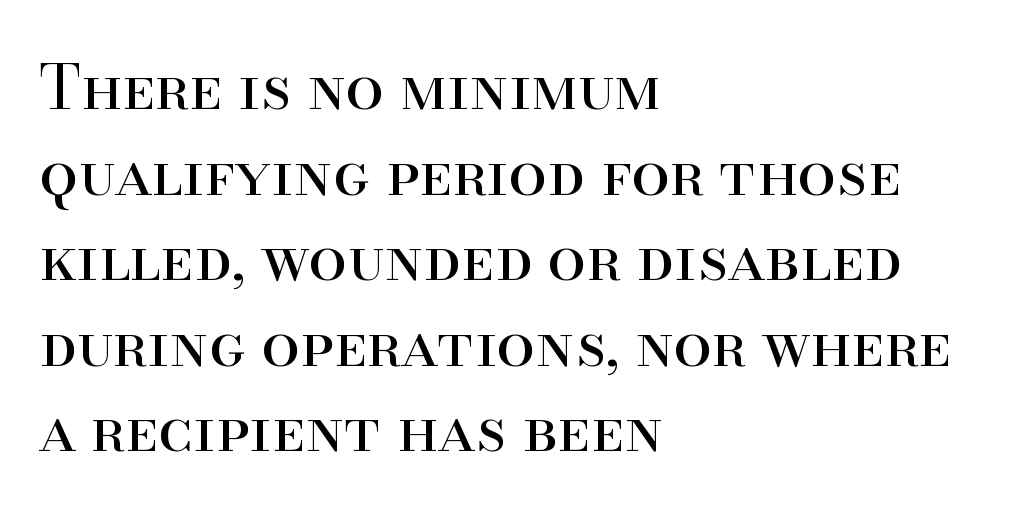
Q: Is the text bold? A: No.
Q: Is the text italic (slanted)? A: No, it is upright.
Q: Is the typeface a serif or a sans-serif typeface? A: Serif.
Q: Is the text underlined? A: No.
Q: How is the paragraph aligned? A: Left-aligned.
Q: Is the spacing between letters normal or unusually wide? A: Normal.
Q: Is the spacing between lines tight, normal or loose? A: Normal.
Q: Width (condensed, normal, or wide)? A: Normal.
Q: Stroke contrast? A: High.
Q: x-height? A: Small.
Q: Monospaced? A: No.
